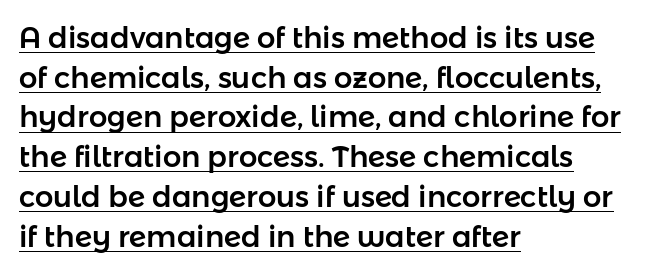
Q: Is the text italic (slanted)? A: No, it is upright.
Q: Is the typeface a serif or a sans-serif typeface? A: Sans-serif.
Q: Is the text underlined? A: Yes.
Q: How is the paragraph aligned? A: Left-aligned.
Q: Is the spacing between letters normal or unusually wide? A: Normal.
Q: Is the spacing between lines tight, normal or loose? A: Normal.
Q: Width (condensed, normal, or wide)? A: Normal.
Q: Stroke contrast? A: Low.
Q: x-height? A: Medium.
Q: Monospaced? A: No.
